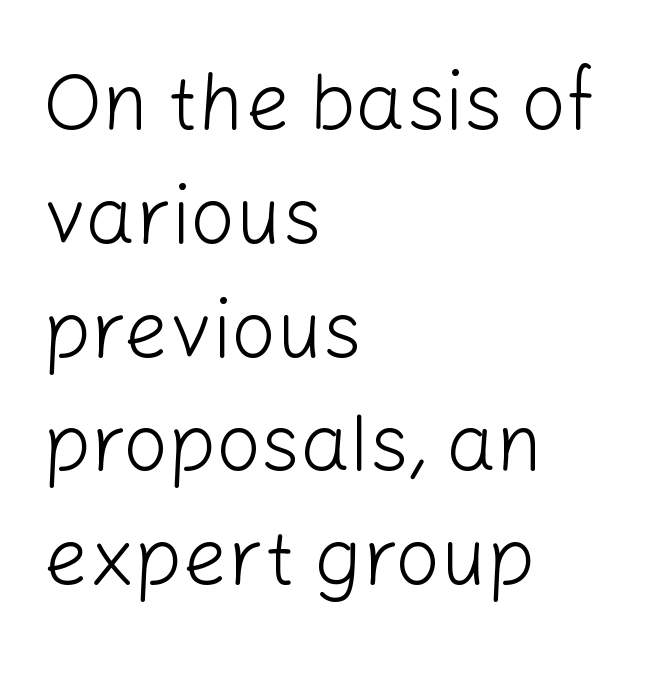
The image shows 79 px light sans-serif type, upright; set left-aligned, normal line spacing (1.44x), normal letter spacing, not underlined; low stroke contrast and a medium x-height.
